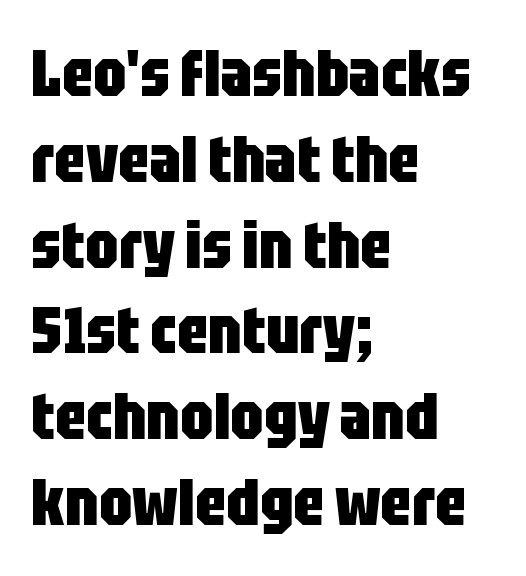
The image shows 65 px heavy, condensed sans-serif type, upright; set left-aligned, normal line spacing (1.32x), normal letter spacing, not underlined; low stroke contrast and a large x-height.
